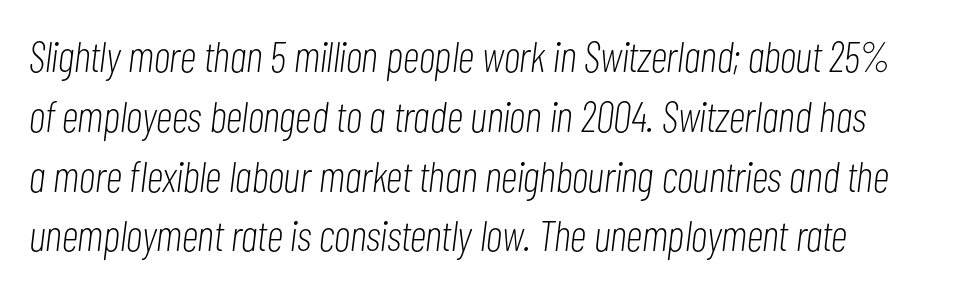
You can tell it's italic because the verticals aren't actually vertical. The area under the type is left untouched. You could not count columns in this text — the font is proportionally spaced. Stroke mass is kept to a normal reading level or below.
